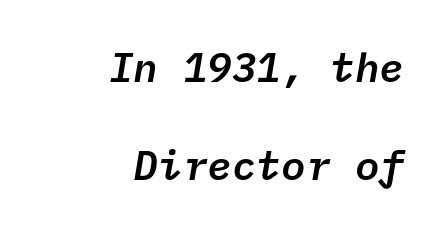
The image shows 41 px semibold sans-serif type; set right-aligned, loose line spacing (2.4x), normal letter spacing, not underlined; low stroke contrast and a medium x-height.
